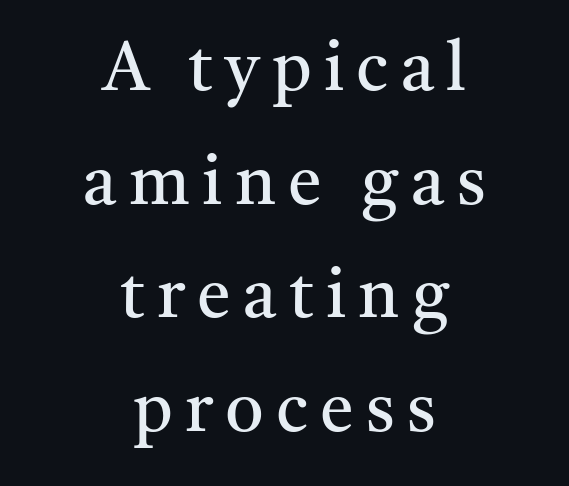
{"serif": "yes", "italic": "no", "bold": "no", "weight": "regular", "width": "normal", "stroke_contrast": "medium", "x_height": "medium", "monospaced": "no", "underline": "no", "align": "center", "line_spacing": "normal", "line_spacing_ratio": 1.67, "glyph_px": 68}
